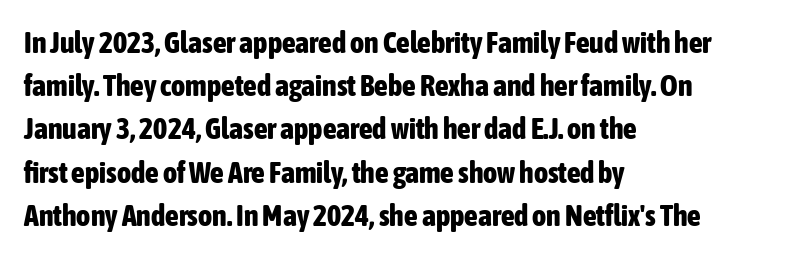
The specimen omits any rule beneath the text block's lines. These lines carry a lot of weight — the face is fully bold. These lines are composed in type without serifs. This sample keeps an unexceptional amount of space between lines. Do the characters align in a grid? No, the font is proportional.
